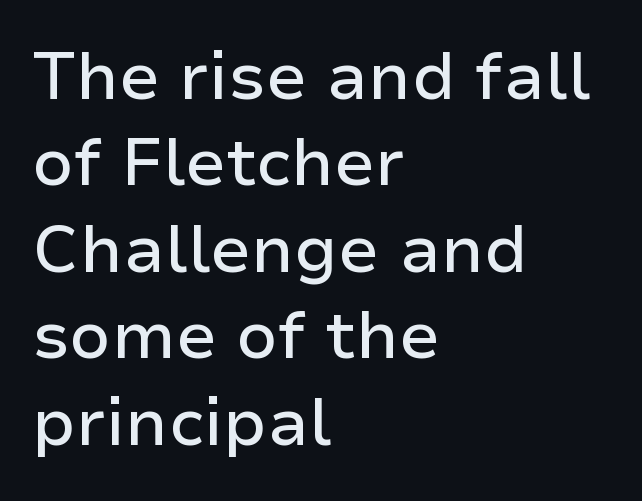
{"serif": "no", "italic": "no", "width": "normal", "stroke_contrast": "low", "x_height": "medium", "monospaced": "no", "underline": "no", "align": "left", "line_spacing": "normal", "line_spacing_ratio": 1.31, "letter_spacing": "normal", "letter_spacing_em": 0.0, "glyph_px": 66}
